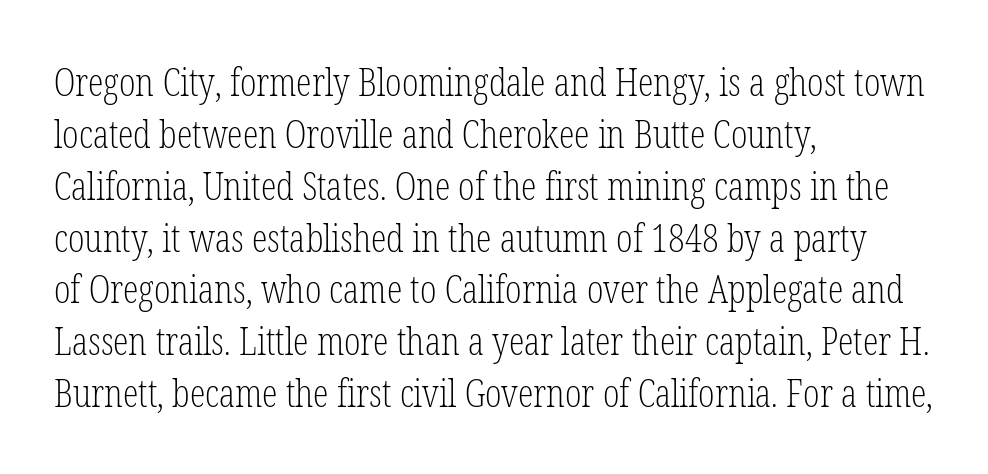
{"serif": "yes", "italic": "no", "bold": "no", "weight": "light", "width": "condensed", "stroke_contrast": "low", "x_height": "medium", "monospaced": "no", "underline": "no", "align": "left", "line_spacing": "normal", "line_spacing_ratio": 1.33, "letter_spacing": "normal", "letter_spacing_em": 0.0, "glyph_px": 39}
